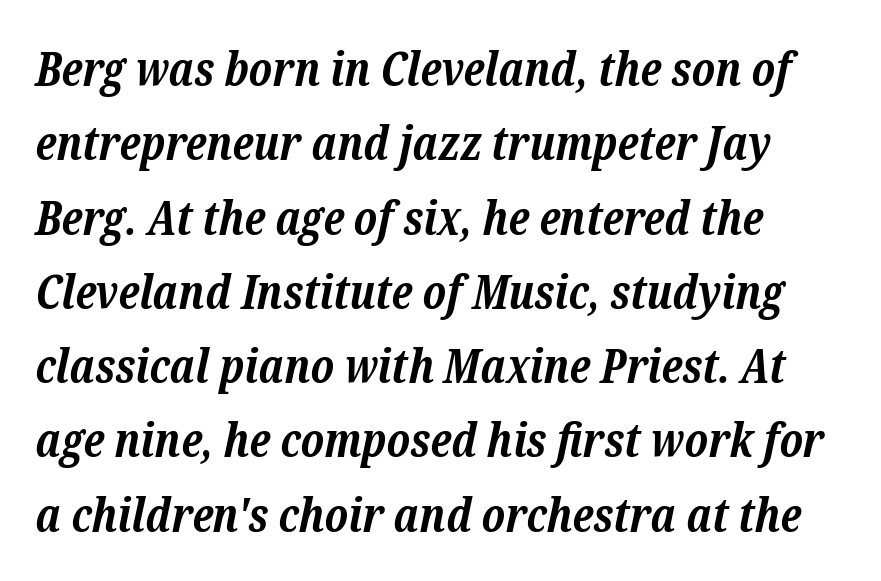
Q: Is the text bold? A: Yes.
Q: Is the text italic (slanted)? A: Yes, it leans right by about 12 degrees.
Q: Is the typeface a serif or a sans-serif typeface? A: Serif.
Q: Is the text underlined? A: No.
Q: How is the paragraph aligned? A: Left-aligned.
Q: Is the spacing between letters normal or unusually wide? A: Normal.
Q: Is the spacing between lines tight, normal or loose? A: Normal.
Q: Width (condensed, normal, or wide)? A: Normal.
Q: Stroke contrast? A: Low.
Q: x-height? A: Medium.
Q: Monospaced? A: No.
